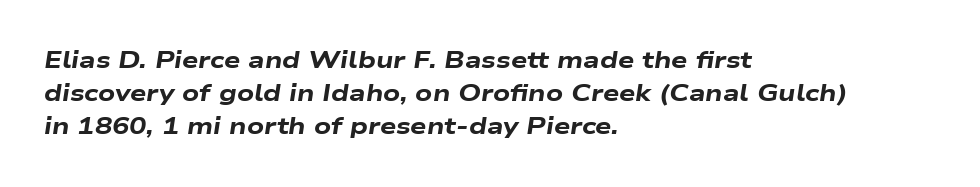
The image shows 23 px bold type, italic (leaning right); set left-aligned, normal line spacing (1.43x), normal letter spacing, not underlined.
